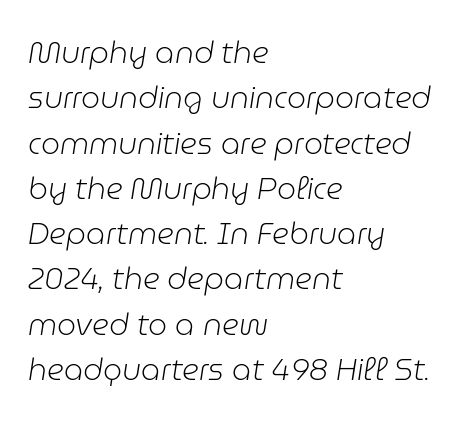
Q: Is the text bold? A: No.
Q: Is the text italic (slanted)? A: Yes, it leans right by about 9 degrees.
Q: Is the text underlined? A: No.
Q: How is the paragraph aligned? A: Left-aligned.
Q: Is the spacing between letters normal or unusually wide? A: Normal.
Q: Is the spacing between lines tight, normal or loose? A: Normal.
Q: Width (condensed, normal, or wide)? A: Normal.
Q: Stroke contrast? A: Low.
Q: x-height? A: Medium.
Q: Monospaced? A: No.
